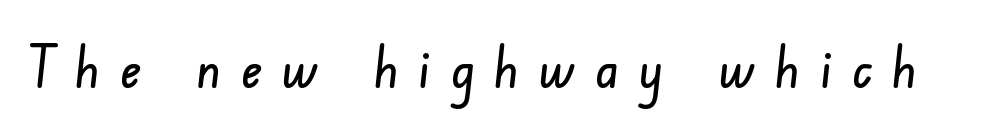
The image shows 58 px condensed sans-serif type; set unusually wide letter spacing (+0.34 em), not underlined; low stroke contrast and a small x-height.
